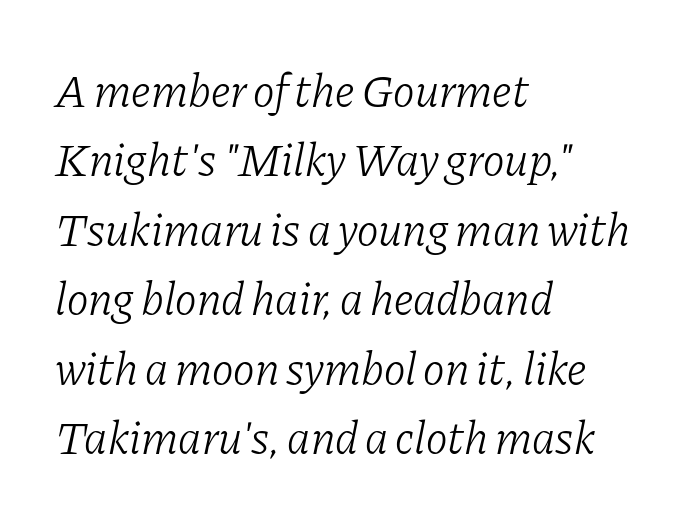
Q: Is the text bold? A: No.
Q: Is the text italic (slanted)? A: Yes, it leans right by about 11 degrees.
Q: Is the typeface a serif or a sans-serif typeface? A: Serif.
Q: Is the text underlined? A: No.
Q: How is the paragraph aligned? A: Left-aligned.
Q: Is the spacing between letters normal or unusually wide? A: Normal.
Q: Is the spacing between lines tight, normal or loose? A: Normal.
Q: Width (condensed, normal, or wide)? A: Normal.
Q: Stroke contrast? A: Low.
Q: x-height? A: Medium.
Q: Monospaced? A: No.
